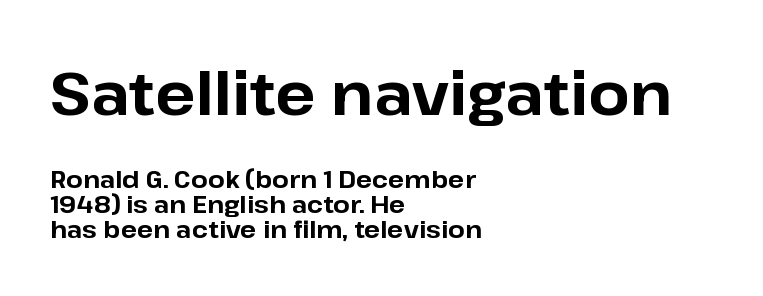
Horizontal alignment here is leftward, the default for most running prose. Decoration check: the copy has no underline. The line texture is even and compact thanks to regular tracking. Block one is the big one; block two sits smaller underneath.
